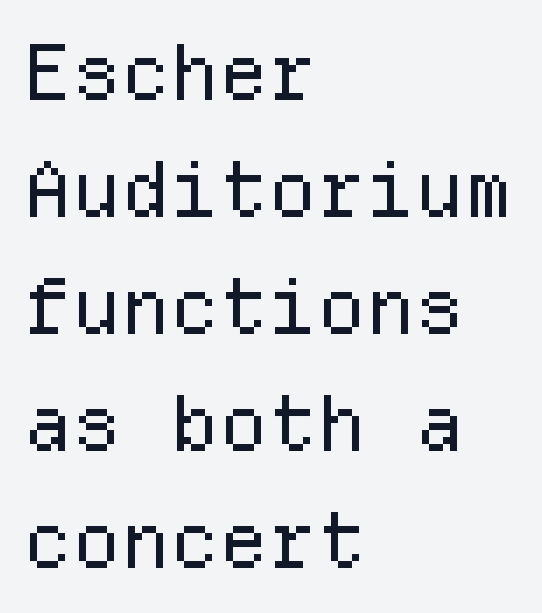
{"serif": "no", "italic": "no", "bold": "no", "weight": "regular", "width": "normal", "stroke_contrast": "low", "x_height": "medium", "monospaced": "yes", "underline": "no", "align": "left", "line_spacing": "normal", "line_spacing_ratio": 1.52, "letter_spacing": "normal", "letter_spacing_em": 0.0, "glyph_px": 77}
